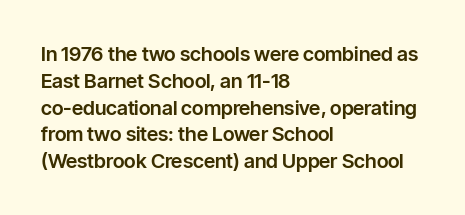
The vertical gap from one line to the next is medium. The letters sit at their default tracking, neither squeezed nor spread. A student would call this left alignment; a typographer would say flush left, rag right. Does the lettering tilt? It doesn't — this is upright.
